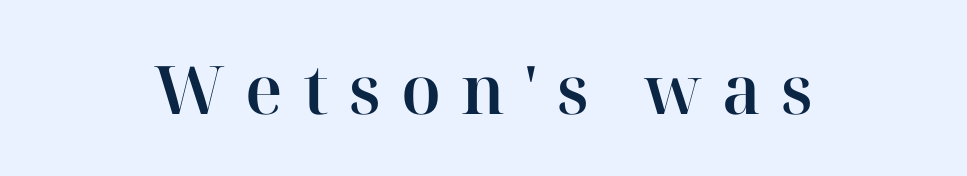
{"serif": "yes", "italic": "no", "width": "normal", "stroke_contrast": "high", "x_height": "medium", "monospaced": "no", "underline": "no", "align": "center", "letter_spacing": "wide", "letter_spacing_em": 0.3, "glyph_px": 67}
